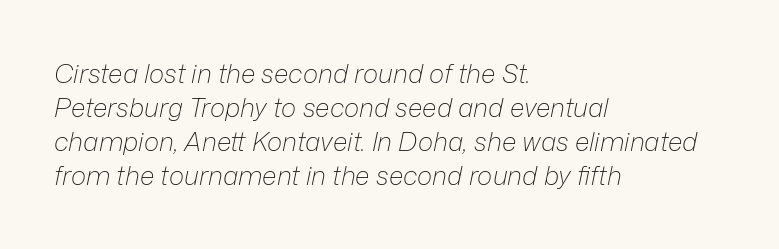
Q: Is the text bold? A: No.
Q: Is the text italic (slanted)? A: Yes, it leans right by about 12 degrees.
Q: Is the text underlined? A: No.
Q: How is the paragraph aligned? A: Left-aligned.
Q: Is the spacing between letters normal or unusually wide? A: Normal.
Q: Is the spacing between lines tight, normal or loose? A: Normal.
